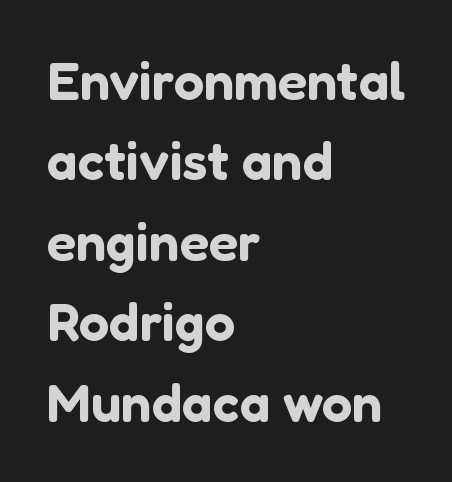
{"serif": "no", "italic": "no", "width": "normal", "stroke_contrast": "low", "x_height": "medium", "monospaced": "no", "underline": "no", "align": "left", "line_spacing": "normal", "line_spacing_ratio": 1.49, "letter_spacing": "normal", "letter_spacing_em": 0.0, "glyph_px": 54}
